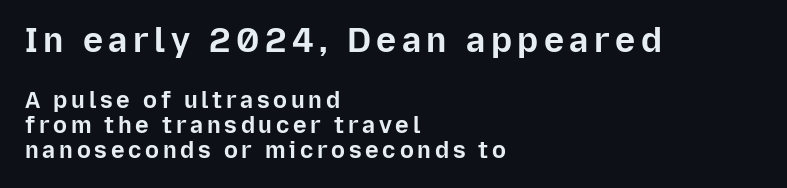
{"serif": "no", "italic": "no", "bold": "yes", "weight": "bold", "width": "normal", "stroke_contrast": "low", "x_height": "medium", "monospaced": "no", "underline": "no", "align": "left", "line_spacing": "tight", "line_spacing_ratio": 1.08, "larger_block": "first", "size_ratio": 1.48, "glyph_px": 34}
